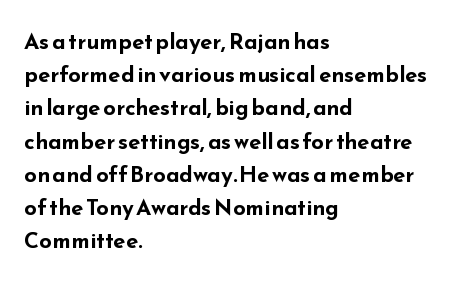
{"italic": "no", "bold": "yes", "underline": "no", "align": "left", "line_spacing": "normal", "line_spacing_ratio": 1.51, "letter_spacing": "normal", "letter_spacing_em": 0.0, "glyph_px": 22}
